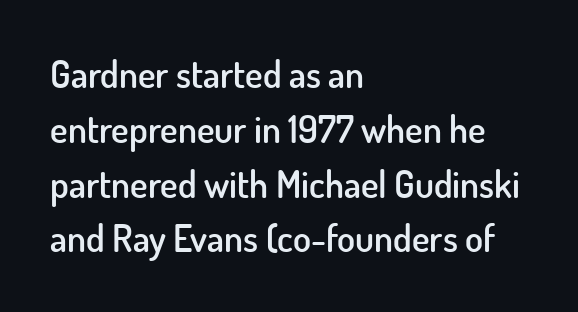
Q: Is the text bold? A: Semi-bold.
Q: Is the text italic (slanted)? A: No, it is upright.
Q: Is the typeface a serif or a sans-serif typeface? A: Sans-serif.
Q: Is the text underlined? A: No.
Q: How is the paragraph aligned? A: Left-aligned.
Q: Is the spacing between letters normal or unusually wide? A: Normal.
Q: Is the spacing between lines tight, normal or loose? A: Normal.
Q: Width (condensed, normal, or wide)? A: Normal.
Q: Stroke contrast? A: Low.
Q: x-height? A: Small.
Q: Monospaced? A: No.
